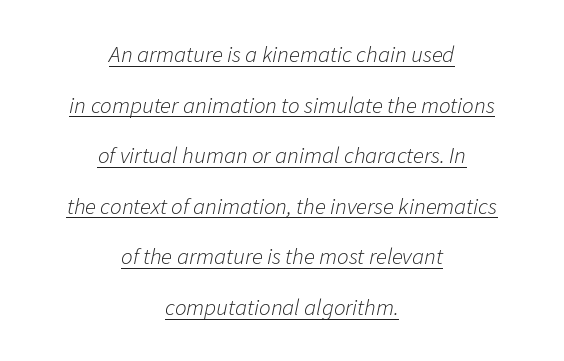
{"italic": "yes", "lean": "right", "slant_degrees": 11, "bold": "no", "underline": "yes", "align": "center", "line_spacing": "loose", "line_spacing_ratio": 2.2, "letter_spacing": "normal", "letter_spacing_em": 0.0, "glyph_px": 23}
